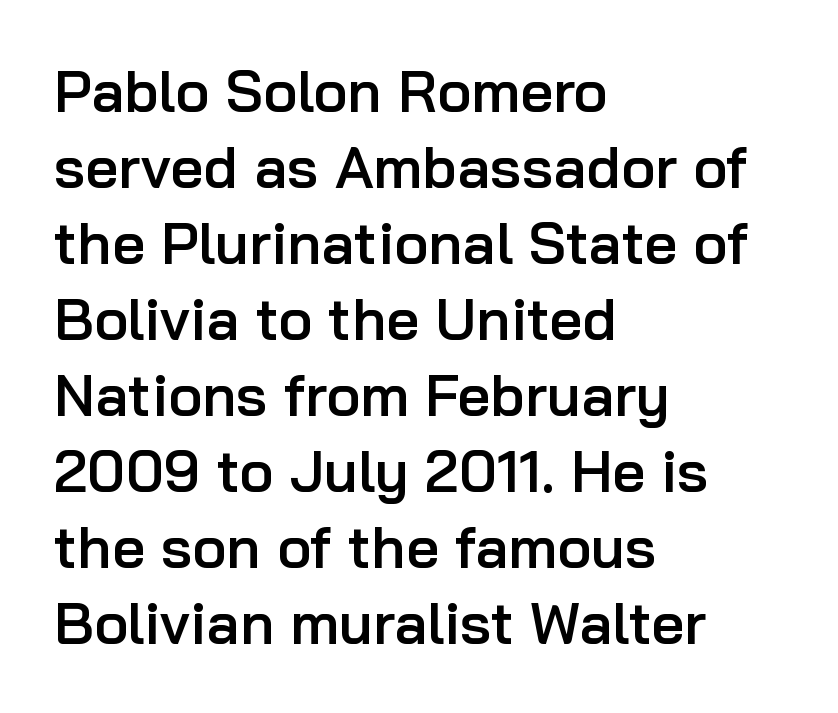
Unlike a traditional serif, this face leaves its strokes unadorned. Descenders hang freely into open space. The axis of the letterforms is exactly vertical. Successive baselines arrive at the customary interval. A somewhat darkened texture: the type is semibold rather than bold.
